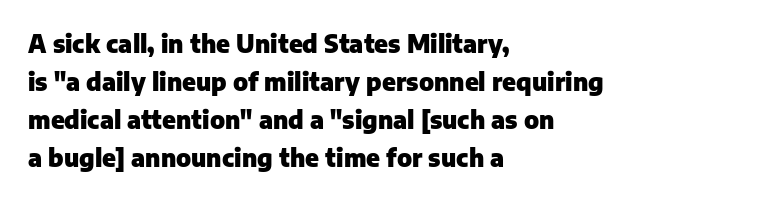
The image shows 24 px bold type, upright; set left-aligned, normal line spacing (1.59x), normal letter spacing, not underlined.
